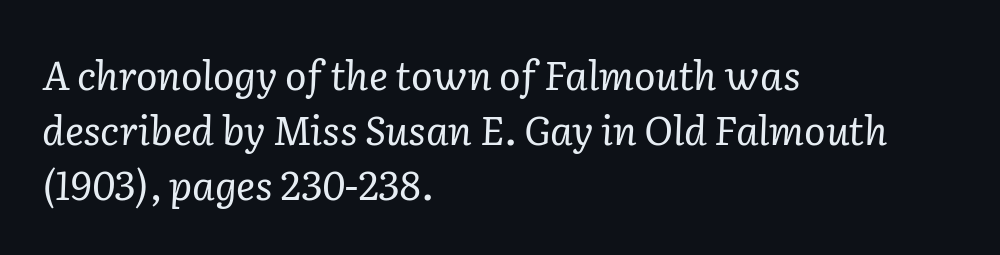
Q: Is the text bold? A: No.
Q: Is the text italic (slanted)? A: Yes, it leans right by about 2 degrees.
Q: Is the typeface a serif or a sans-serif typeface? A: Serif.
Q: Is the text underlined? A: No.
Q: How is the paragraph aligned? A: Left-aligned.
Q: Is the spacing between letters normal or unusually wide? A: Normal.
Q: Is the spacing between lines tight, normal or loose? A: Normal.
Q: Width (condensed, normal, or wide)? A: Normal.
Q: Stroke contrast? A: Low.
Q: x-height? A: Medium.
Q: Monospaced? A: No.
